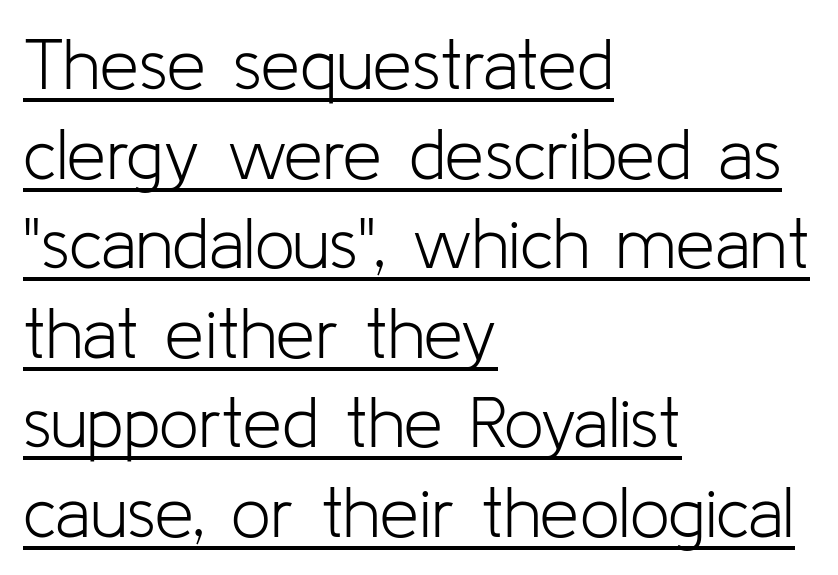
{"serif": "no", "italic": "no", "bold": "no", "weight": "light", "width": "normal", "stroke_contrast": "low", "x_height": "medium", "monospaced": "no", "underline": "yes", "align": "left", "line_spacing": "normal", "line_spacing_ratio": 1.28, "letter_spacing": "normal", "letter_spacing_em": 0.0, "glyph_px": 70}
